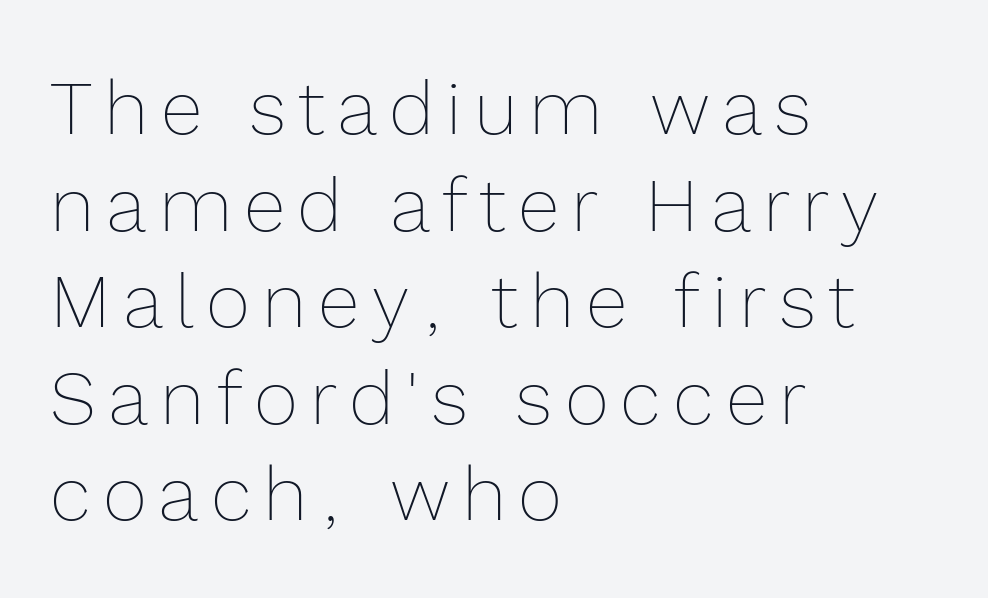
Q: Is the text bold? A: No.
Q: Is the text italic (slanted)? A: No, it is upright.
Q: Is the text underlined? A: No.
Q: How is the paragraph aligned? A: Left-aligned.
Q: Is the spacing between lines tight, normal or loose? A: Normal.
Q: Width (condensed, normal, or wide)? A: Normal.
Q: x-height? A: Medium.
Q: Monospaced? A: No.
